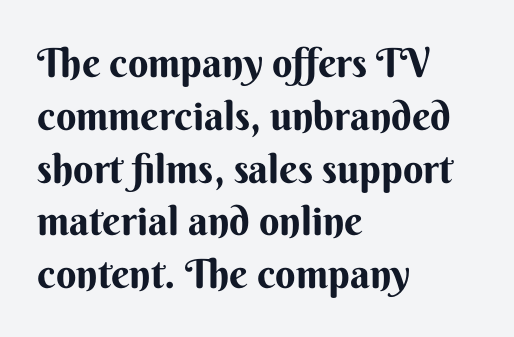
The image shows 40 px bold sans-serif type, upright; set left-aligned, normal line spacing (1.32x), normal letter spacing, not underlined; medium stroke contrast and a small x-height.
